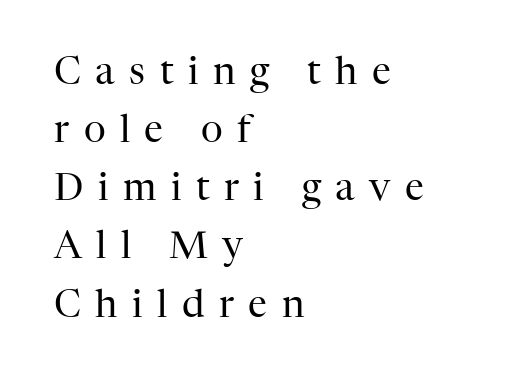
{"serif": "yes", "italic": "no", "bold": "no", "weight": "regular", "width": "normal", "stroke_contrast": "high", "x_height": "medium", "monospaced": "no", "underline": "no", "align": "left", "line_spacing": "normal", "line_spacing_ratio": 1.53, "letter_spacing": "wide", "letter_spacing_em": 0.38, "glyph_px": 38}
